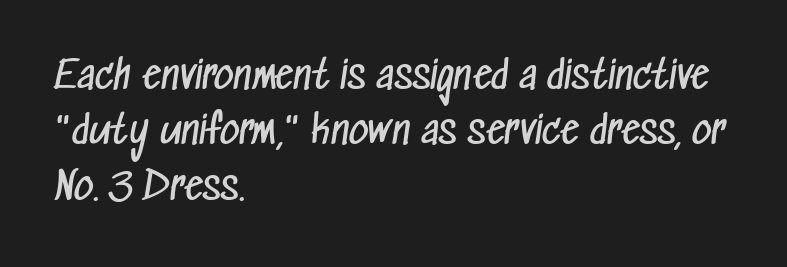
Q: Is the text bold? A: No.
Q: Is the typeface a serif or a sans-serif typeface? A: Sans-serif.
Q: Is the text underlined? A: No.
Q: How is the paragraph aligned? A: Left-aligned.
Q: Is the spacing between letters normal or unusually wide? A: Normal.
Q: Is the spacing between lines tight, normal or loose? A: Normal.
Q: Width (condensed, normal, or wide)? A: Condensed.
Q: Stroke contrast? A: Low.
Q: x-height? A: Medium.
Q: Monospaced? A: No.
